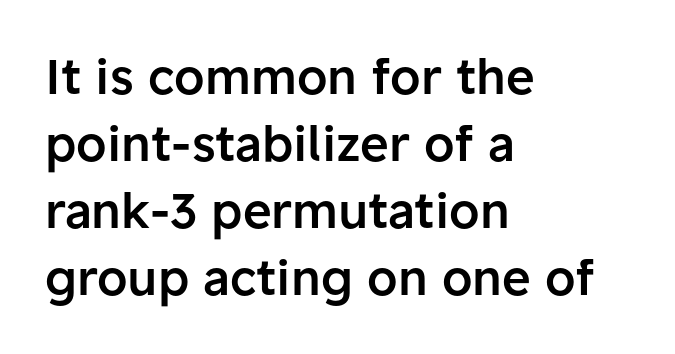
Q: Is the text bold? A: Semi-bold.
Q: Is the text italic (slanted)? A: No, it is upright.
Q: Is the typeface a serif or a sans-serif typeface? A: Sans-serif.
Q: Is the text underlined? A: No.
Q: How is the paragraph aligned? A: Left-aligned.
Q: Is the spacing between letters normal or unusually wide? A: Normal.
Q: Is the spacing between lines tight, normal or loose? A: Normal.
Q: Width (condensed, normal, or wide)? A: Normal.
Q: Stroke contrast? A: Low.
Q: x-height? A: Medium.
Q: Monospaced? A: No.
